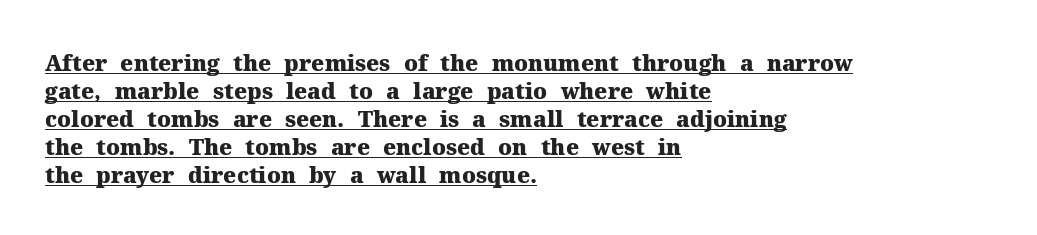
The image shows 22 px bold type, upright; set left-aligned, normal line spacing (1.27x), normal letter spacing, underlined.
